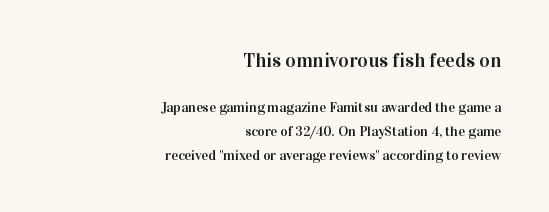
The image shows 20 px text type, upright; set right-aligned, normal line spacing (1.7x), normal letter spacing, not underlined; the first (top) block is 1.43x larger.
